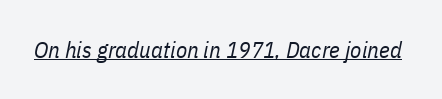
The image shows 23 px text type, italic (leaning right); set normal letter spacing, underlined.
